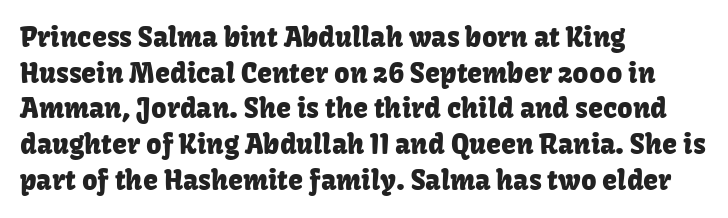
Q: Is the text italic (slanted)? A: No, it is upright.
Q: Is the text underlined? A: No.
Q: How is the paragraph aligned? A: Left-aligned.
Q: Is the spacing between letters normal or unusually wide? A: Normal.
Q: Is the spacing between lines tight, normal or loose? A: Normal.
